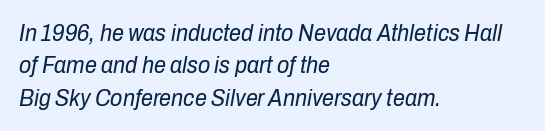
The image shows 24 px text type, italic (leaning right); set left-aligned, normal line spacing (1.35x), normal letter spacing, not underlined.
